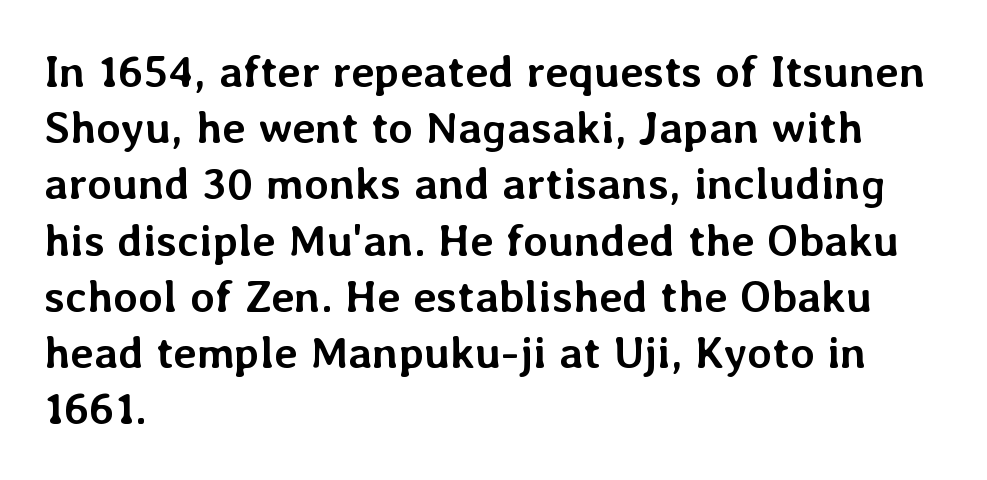
Q: Is the text bold? A: Yes.
Q: Is the text italic (slanted)? A: No, it is upright.
Q: Is the text underlined? A: No.
Q: How is the paragraph aligned? A: Left-aligned.
Q: Is the spacing between letters normal or unusually wide? A: Normal.
Q: Is the spacing between lines tight, normal or loose? A: Normal.
Q: Width (condensed, normal, or wide)? A: Normal.
Q: Stroke contrast? A: Low.
Q: x-height? A: Medium.
Q: Monospaced? A: No.
